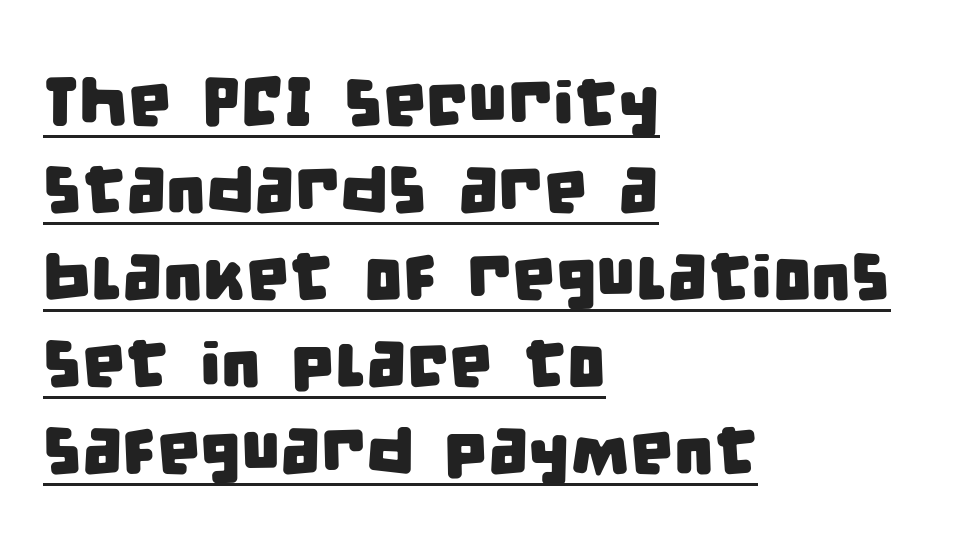
Think of a printed novel: that variable character pitch is what you see here. This rendering uses left alignment, leaving the right contour irregular. Students, observe: this is what conventionally led text looks like. A typesetter would call this zero additional tracking.
